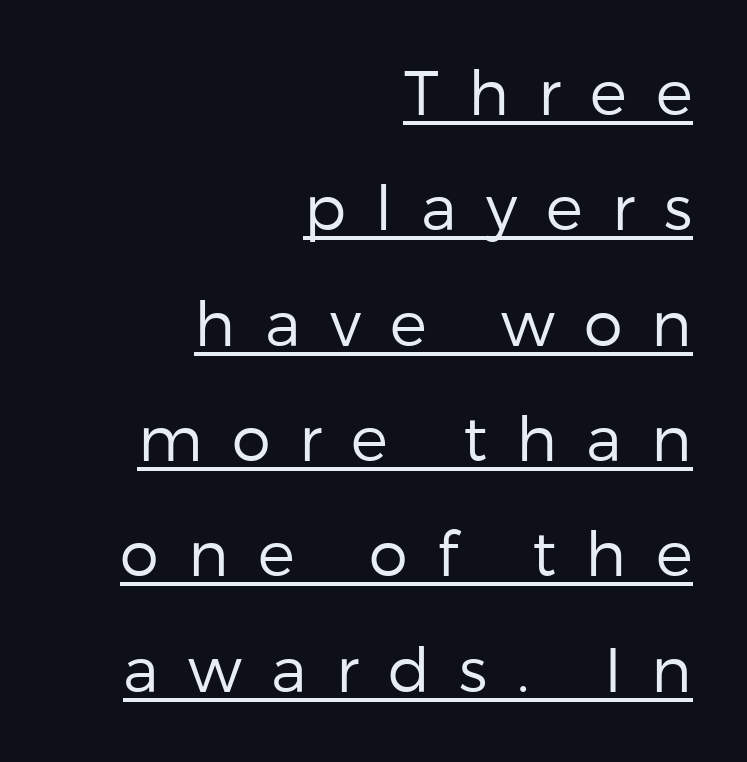
{"serif": "no", "italic": "no", "bold": "no", "weight": "regular", "width": "normal", "stroke_contrast": "low", "x_height": "medium", "monospaced": "no", "underline": "yes", "align": "right", "line_spacing_ratio": 1.86, "letter_spacing": "wide", "letter_spacing_em": 0.47, "glyph_px": 62}
